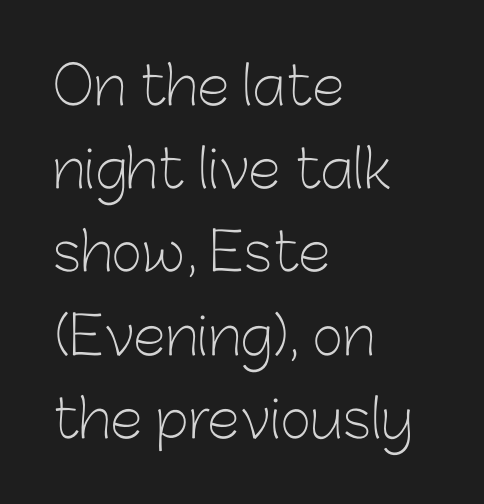
Q: Is the text bold? A: No.
Q: Is the text italic (slanted)? A: No, it is upright.
Q: Is the typeface a serif or a sans-serif typeface? A: Sans-serif.
Q: Is the text underlined? A: No.
Q: How is the paragraph aligned? A: Left-aligned.
Q: Is the spacing between letters normal or unusually wide? A: Normal.
Q: Is the spacing between lines tight, normal or loose? A: Normal.
Q: Width (condensed, normal, or wide)? A: Normal.
Q: Stroke contrast? A: Low.
Q: x-height? A: Medium.
Q: Monospaced? A: No.
